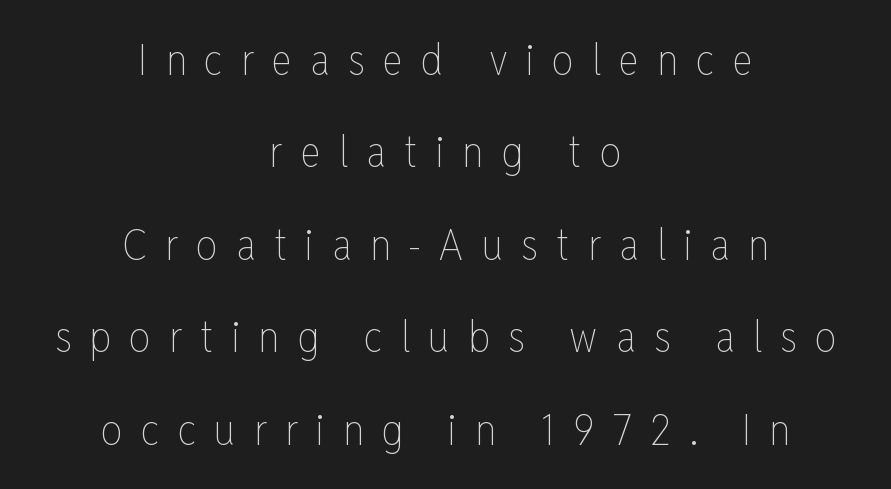
{"italic": "no", "bold": "no", "weight": "thin", "width": "condensed", "stroke_contrast": "low", "x_height": "medium", "monospaced": "no", "underline": "no", "align": "center", "line_spacing": "loose", "line_spacing_ratio": 2.15, "letter_spacing": "wide", "letter_spacing_em": 0.42, "glyph_px": 43}
